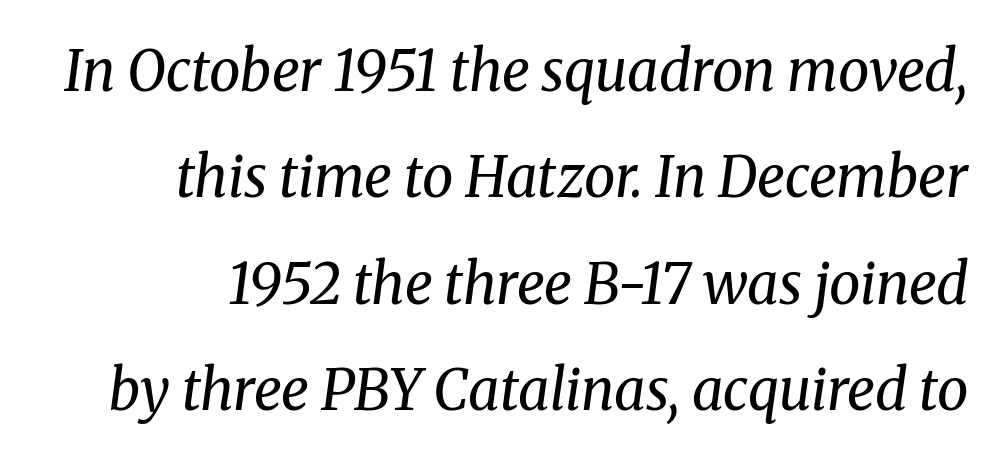
The letters carry serifs — small finishing strokes at the ends of their stems. Does the lettering tilt? It does — this is italic. Plain, unruled lines of type. Heft: none added — not bold. The face used here is rendered with its standard letterfit.
